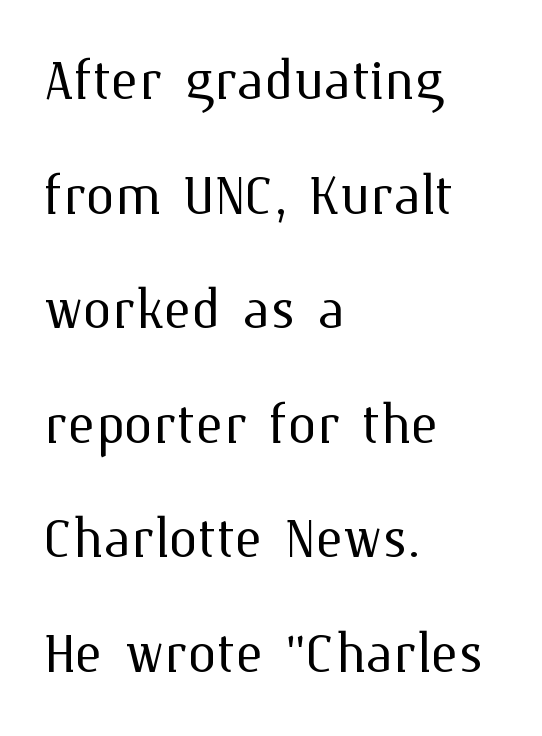
The image shows 73 px light type, upright; set left-aligned, normal line spacing (1.57x), normal letter spacing, not underlined; medium stroke contrast and a medium x-height.
